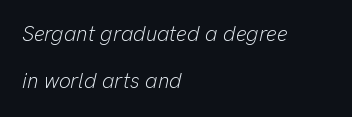
Q: Is the text bold? A: No.
Q: Is the text italic (slanted)? A: Yes, it leans right by about 13 degrees.
Q: Is the text underlined? A: No.
Q: How is the paragraph aligned? A: Left-aligned.
Q: Is the spacing between letters normal or unusually wide? A: Normal.
Q: Is the spacing between lines tight, normal or loose? A: Loose.
